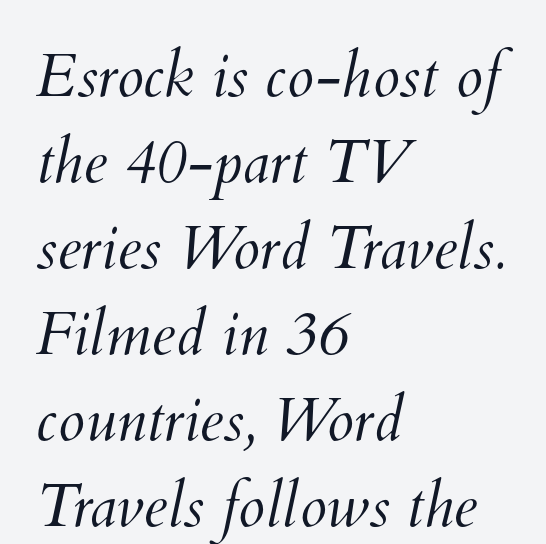
{"bold": "no", "weight": "light", "width": "normal", "stroke_contrast": "medium", "x_height": "small", "monospaced": "no", "underline": "no", "align": "left", "line_spacing": "normal", "line_spacing_ratio": 1.41, "letter_spacing": "normal", "letter_spacing_em": 0.0, "glyph_px": 61}
